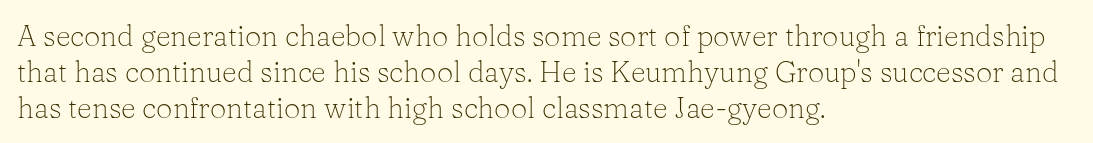
{"serif": "yes", "italic": "no", "bold": "no", "weight": "light", "width": "normal", "stroke_contrast": "low", "x_height": "medium", "monospaced": "no", "underline": "no", "align": "left", "line_spacing_ratio": 1.24, "letter_spacing": "normal", "letter_spacing_em": 0.0, "glyph_px": 29}
